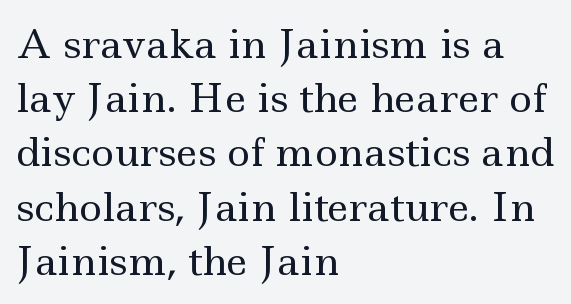
{"serif": "yes", "italic": "no", "bold": "no", "weight": "regular", "width": "wide", "x_height": "small", "monospaced": "no", "underline": "no", "align": "left", "line_spacing": "normal", "line_spacing_ratio": 1.39, "letter_spacing": "normal", "letter_spacing_em": 0.0, "glyph_px": 39}
